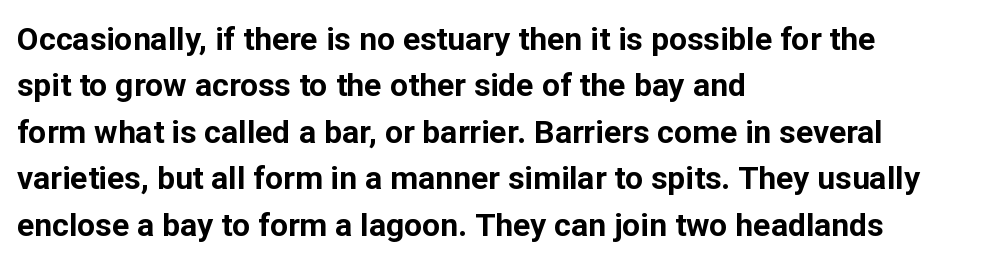
{"serif": "no", "italic": "no", "bold": "yes", "weight": "bold", "width": "normal", "stroke_contrast": "low", "x_height": "medium", "monospaced": "no", "underline": "no", "align": "left", "line_spacing": "normal", "line_spacing_ratio": 1.45, "letter_spacing": "normal", "letter_spacing_em": 0.0, "glyph_px": 32}
